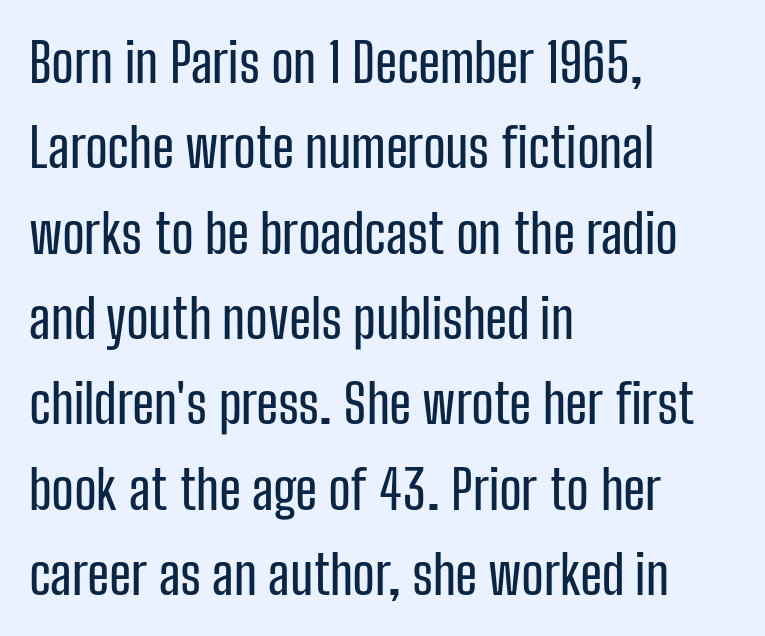
Q: Is the text italic (slanted)? A: No, it is upright.
Q: Is the typeface a serif or a sans-serif typeface? A: Sans-serif.
Q: Is the text underlined? A: No.
Q: How is the paragraph aligned? A: Left-aligned.
Q: Is the spacing between letters normal or unusually wide? A: Normal.
Q: Is the spacing between lines tight, normal or loose? A: Normal.
Q: Width (condensed, normal, or wide)? A: Condensed.
Q: Stroke contrast? A: Low.
Q: x-height? A: Medium.
Q: Monospaced? A: No.
